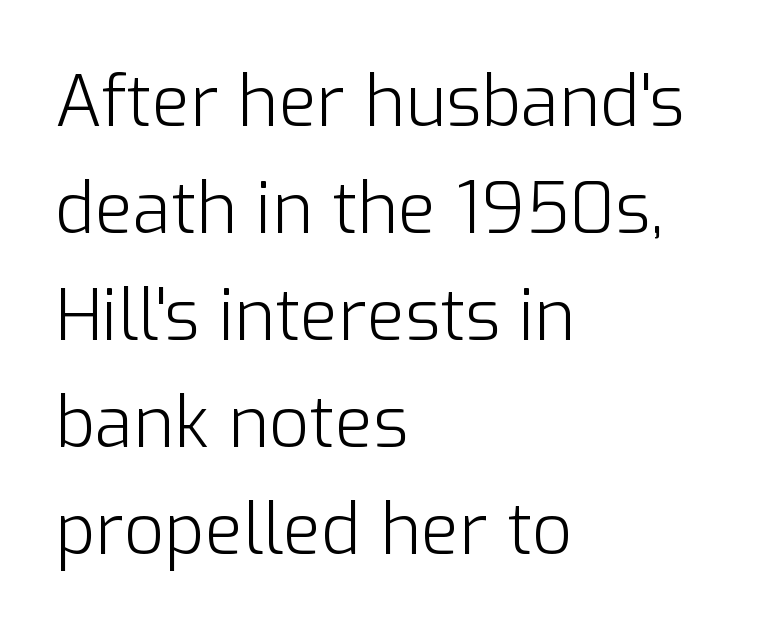
The image shows 70 px light sans-serif type, upright; set left-aligned, normal line spacing (1.53x), normal letter spacing, not underlined; low stroke contrast and a medium x-height.
